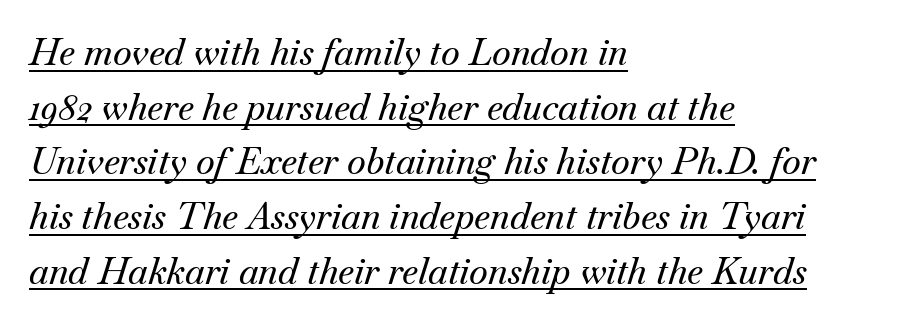
The image shows 36 px serif type, italic (leaning right); set left-aligned, normal line spacing (1.52x), normal letter spacing, underlined; medium stroke contrast and a small x-height.
